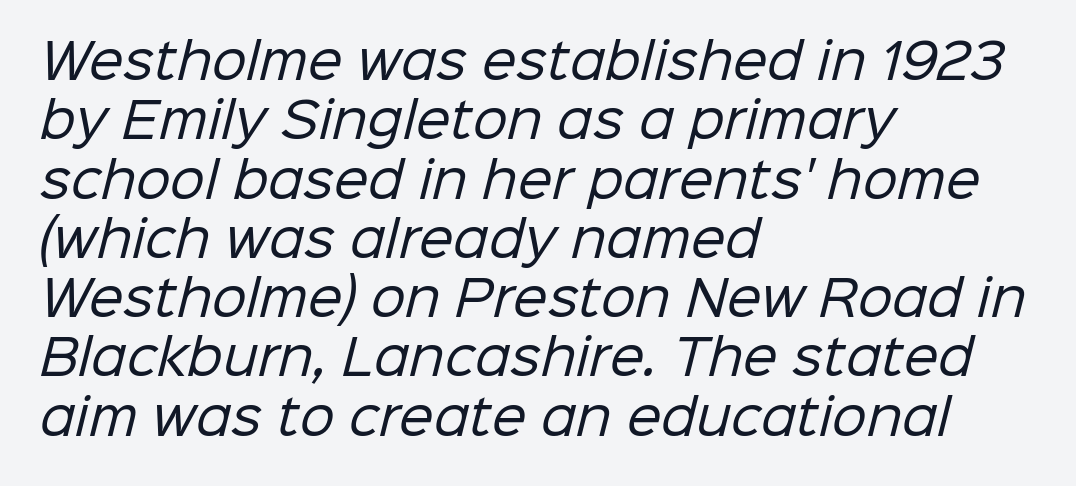
Q: Is the text bold? A: No.
Q: Is the typeface a serif or a sans-serif typeface? A: Sans-serif.
Q: Is the text underlined? A: No.
Q: How is the paragraph aligned? A: Left-aligned.
Q: Is the spacing between letters normal or unusually wide? A: Normal.
Q: Width (condensed, normal, or wide)? A: Normal.
Q: Stroke contrast? A: Low.
Q: x-height? A: Medium.
Q: Monospaced? A: No.
